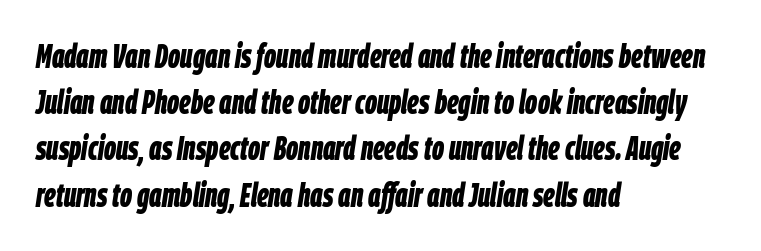
The image shows 33 px bold, condensed type, italic (leaning right); set left-aligned, normal line spacing (1.4x), normal letter spacing, not underlined; low stroke contrast and a large x-height.
